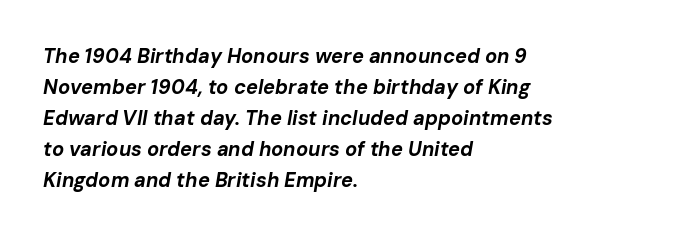
Every character sits at an angle, as italics do. Chunky letters — that's bold for sure. Only glyphs here, with clear space below each row. Look at the tracking — it's just the regular setting, nothing added. The typesetter chose a ragged-right arrangement here.
